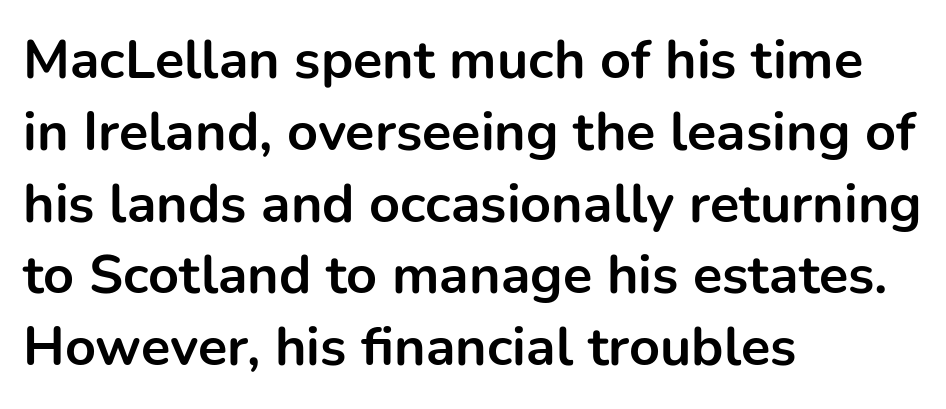
{"serif": "no", "italic": "no", "bold": "yes", "weight": "bold", "width": "normal", "stroke_contrast": "low", "x_height": "medium", "monospaced": "no", "underline": "no", "align": "left", "line_spacing": "normal", "line_spacing_ratio": 1.33, "letter_spacing": "normal", "letter_spacing_em": 0.0, "glyph_px": 54}
